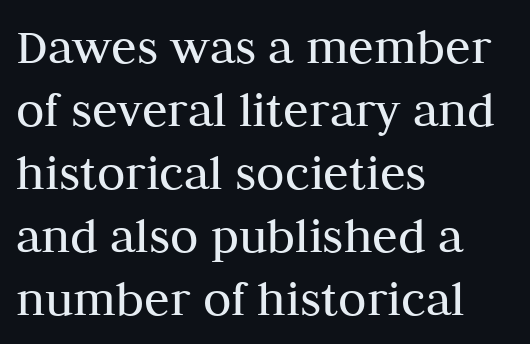
The image shows 52 px regular-weight serif type, upright; set left-aligned, line spacing 1.21x, normal letter spacing, not underlined; medium stroke contrast and a medium x-height.
